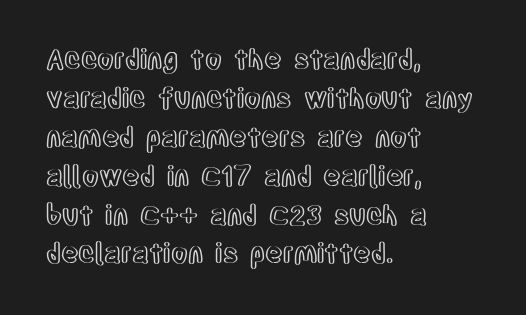
Q: Is the text italic (slanted)? A: No, it is upright.
Q: Is the text underlined? A: No.
Q: How is the paragraph aligned? A: Left-aligned.
Q: Is the spacing between letters normal or unusually wide? A: Normal.
Q: Is the spacing between lines tight, normal or loose? A: Normal.
